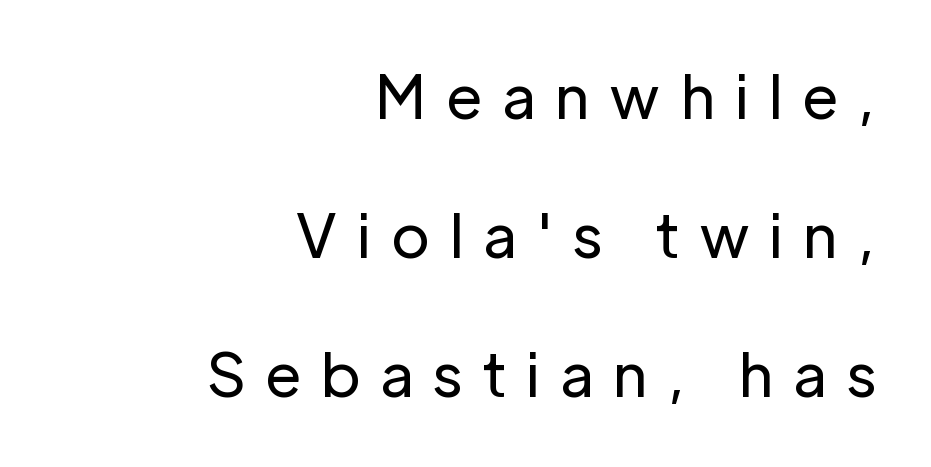
{"serif": "no", "italic": "no", "bold": "no", "weight": "regular", "width": "normal", "stroke_contrast": "low", "x_height": "medium", "monospaced": "no", "underline": "no", "align": "right", "line_spacing": "loose", "line_spacing_ratio": 2.36, "letter_spacing": "wide", "letter_spacing_em": 0.33, "glyph_px": 59}
